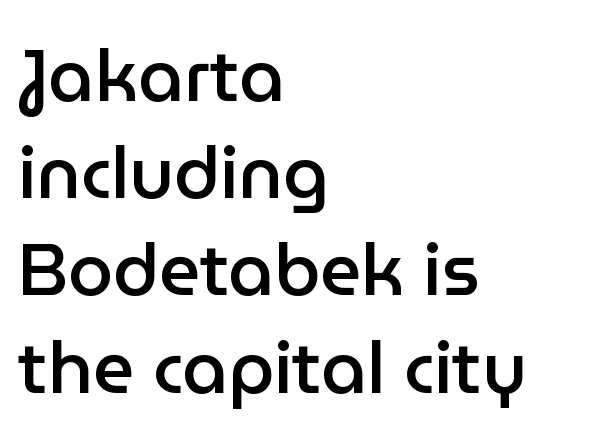
As a designer I'd log this as weight 600, semibold. No extra tracking has been applied to these lines. Italic: no, the glyphs are upright roman. Does the copy run flush right? No — it runs flush left. Words float on clear page, feet unadorned.
